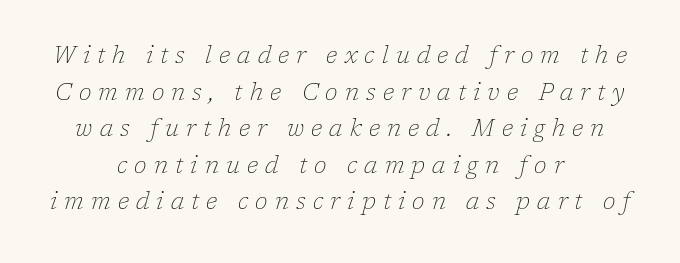
Q: Is the text bold? A: No.
Q: Is the text italic (slanted)? A: Yes, it leans right by about 17 degrees.
Q: Is the text underlined? A: No.
Q: How is the paragraph aligned? A: Centered.
Q: Is the spacing between letters normal or unusually wide? A: Unusually wide.
Q: Is the spacing between lines tight, normal or loose? A: Normal.
